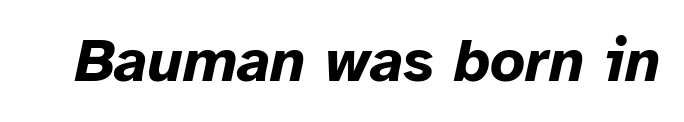
There's an unmistakable incline to the writing here. The gaps between neighbouring characters are ordinary and unremarkable. Is this a fixed-width face? No — the glyphs have proportional, varying widths. The specimen omits any rule beneath the text block's lines. Heft: maximum for text — a bold.
